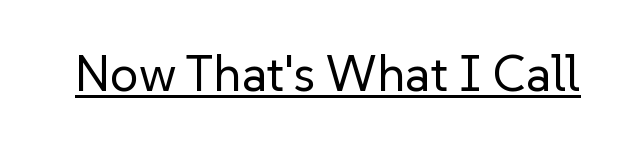
The rendering shows plain stroke endings on the letterforms — a sans-serif design. Posture: straight, roman, zero tilt. Is this a fixed-width face? No — the glyphs have proportional, varying widths. The letterforms sit at book weight or below.
